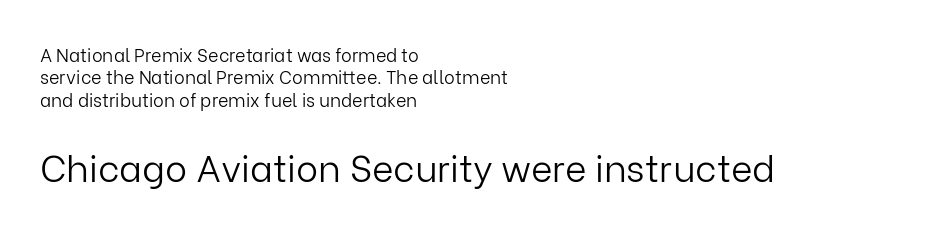
Q: Is the text bold? A: No.
Q: Is the text italic (slanted)? A: No, it is upright.
Q: Is the typeface a serif or a sans-serif typeface? A: Sans-serif.
Q: Is the text underlined? A: No.
Q: How is the paragraph aligned? A: Left-aligned.
Q: Is the spacing between letters normal or unusually wide? A: Normal.
Q: Which block of text is set in a larger size, the first (top) or the second (bottom)? A: The second (bottom) one.
Q: Width (condensed, normal, or wide)? A: Normal.
Q: Stroke contrast? A: Low.
Q: x-height? A: Medium.
Q: Monospaced? A: No.
